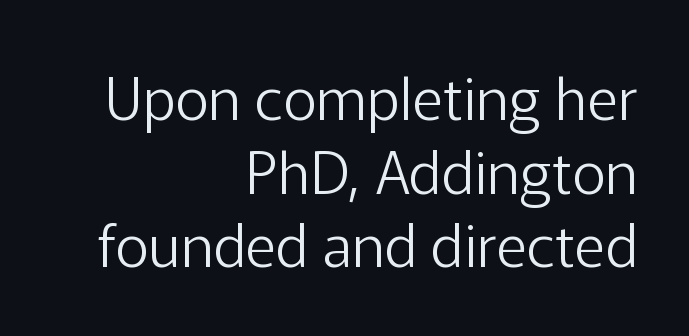
The image shows 59 px light sans-serif type, upright; set right-aligned, normal line spacing (1.25x), normal letter spacing, not underlined; low stroke contrast and a medium x-height.
